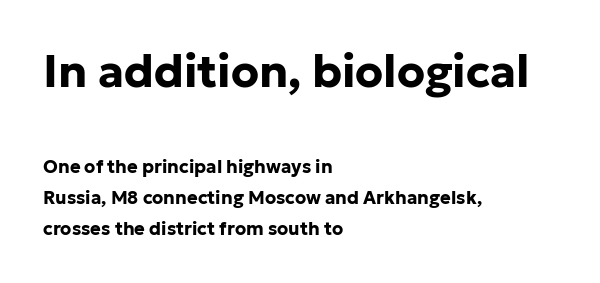
The image shows 45 px bold sans-serif type, upright; set left-aligned, normal line spacing (1.7x), normal letter spacing, not underlined; the first (top) block is 2.5x larger; low stroke contrast and a medium x-height.
